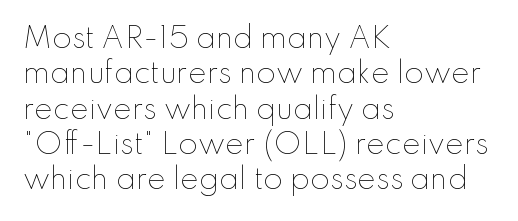
The image shows 28 px thin type, upright; set left-aligned, normal line spacing (1.26x), normal letter spacing, not underlined; low stroke contrast and a small x-height.
